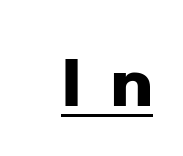
{"serif": "no", "italic": "no", "bold": "yes", "weight": "heavy", "width": "normal", "stroke_contrast": "low", "x_height": "medium", "monospaced": "no", "underline": "yes", "align": "right", "letter_spacing": "wide", "letter_spacing_em": 0.43, "glyph_px": 67}
